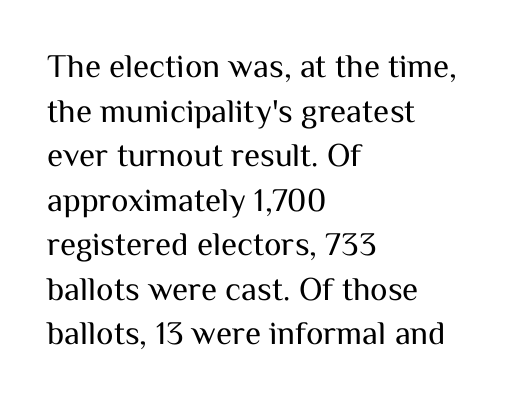
{"serif": "no", "italic": "no", "bold": "no", "weight": "regular", "width": "normal", "stroke_contrast": "medium", "x_height": "medium", "monospaced": "no", "underline": "no", "align": "left", "line_spacing": "normal", "line_spacing_ratio": 1.35, "letter_spacing": "normal", "letter_spacing_em": 0.0, "glyph_px": 33}
